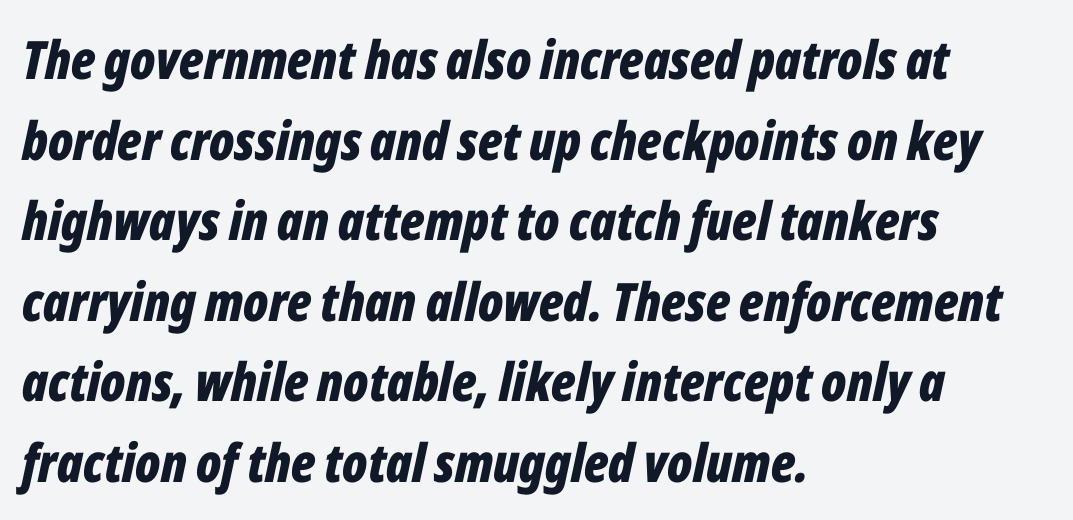
{"italic": "yes", "lean": "right", "slant_degrees": 12, "bold": "yes", "weight": "bold", "width": "condensed", "stroke_contrast": "low", "x_height": "medium", "monospaced": "no", "underline": "no", "align": "left", "line_spacing": "normal", "line_spacing_ratio": 1.52, "letter_spacing": "normal", "letter_spacing_em": 0.0, "glyph_px": 53}
